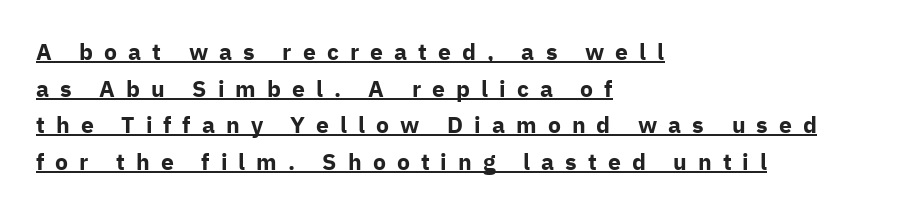
{"italic": "no", "bold": "yes", "underline": "yes", "align": "left", "line_spacing": "normal", "line_spacing_ratio": 1.59, "letter_spacing": "wide", "letter_spacing_em": 0.48, "glyph_px": 23}
